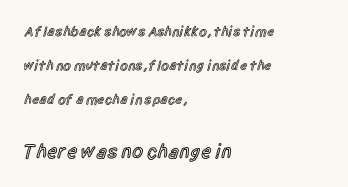
Q: Is the text bold? A: Semi-bold.
Q: Is the text italic (slanted)? A: Yes.
Q: Is the text underlined? A: No.
Q: How is the paragraph aligned? A: Left-aligned.
Q: Is the spacing between letters normal or unusually wide? A: Normal.
Q: Is the spacing between lines tight, normal or loose? A: Loose.
Q: Which block of text is set in a larger size, the first (top) or the second (bottom)? A: The second (bottom) one.
